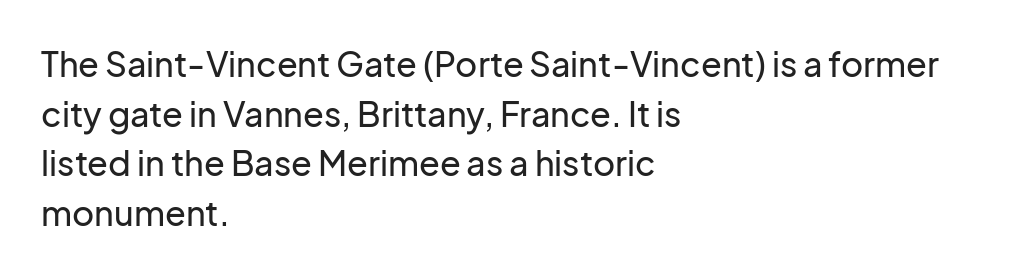
Regular leading. The type sits square on the baseline with zero lean. Check under the words: just untouched page. These lines keep a tight, regular rhythm from letter to letter.
